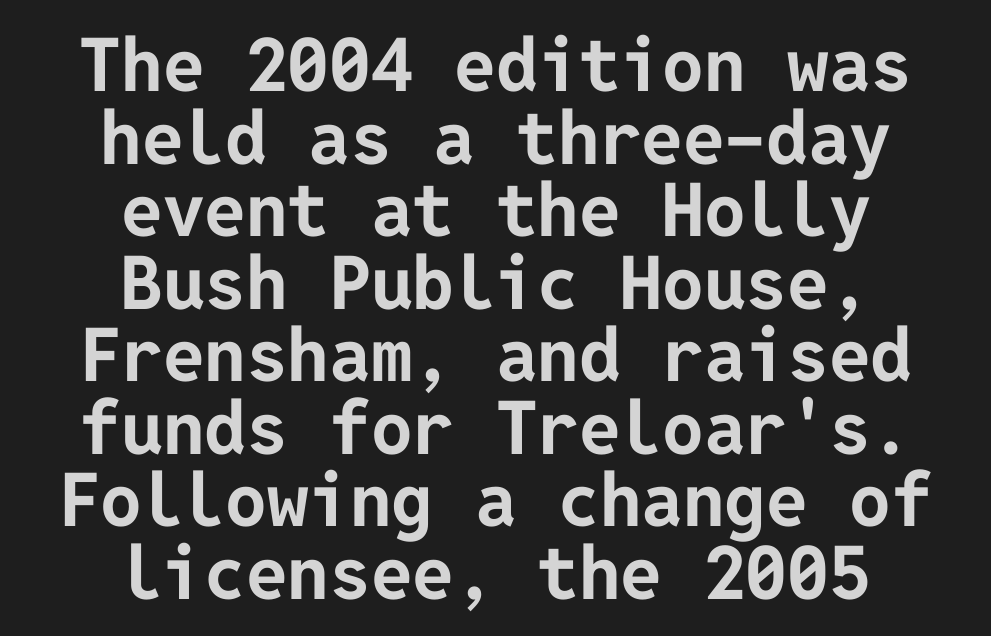
Reading down the column, the eye jumps only a short way to each next line. Unmarked baselines from the first word to the last. As a designer I'd log this as weight 700, bold. You can tell it's not italic because the verticals are truly vertical.
